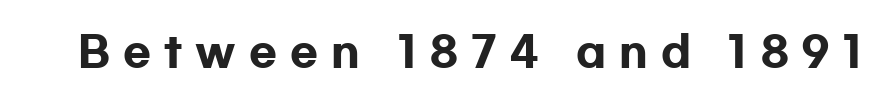
{"serif": "no", "italic": "no", "bold": "yes", "weight": "heavy", "width": "wide", "stroke_contrast": "low", "x_height": "medium", "monospaced": "no", "underline": "no", "letter_spacing": "wide", "letter_spacing_em": 0.32, "glyph_px": 41}
